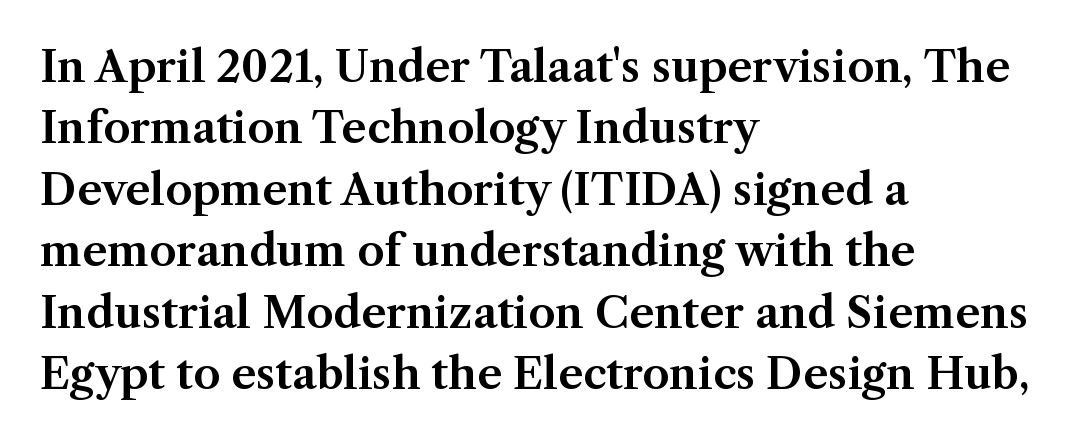
Successive baselines arrive at the customary interval. Nothing unusual about the tracking: characters are spaced as the font intends. You could not count columns in this text — the font is proportionally spaced. Nobody drew a line under any word here. Rendered with straight, roman letterforms.
